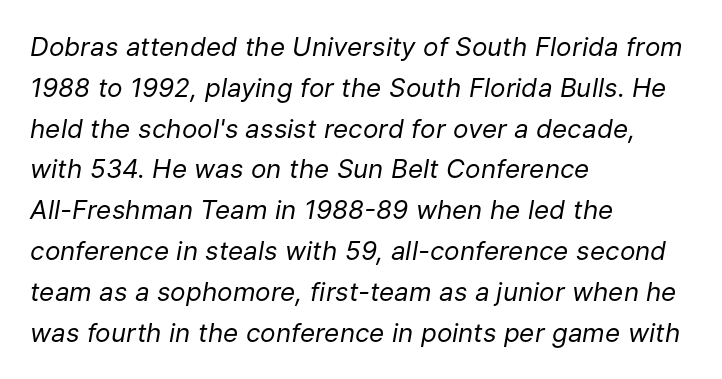
The image shows 26 px text type, italic (leaning right); set left-aligned, normal line spacing (1.57x), normal letter spacing, not underlined.
